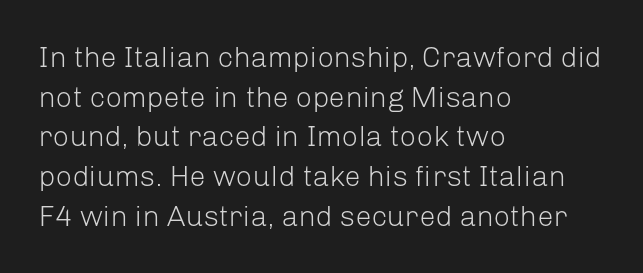
Notice how the stems are strictly vertical — no italics here. The strokes are not fattened; the text isn't bold. The letterforms sit shoulder to shoulder at normal distance. The strip under each line holds only bare page.
